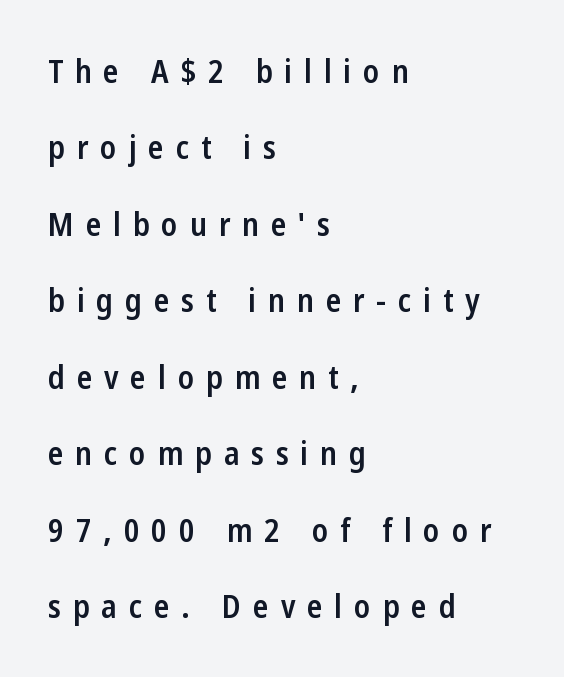
The lines in this sample share a left origin and differ only in where they stop. Do the characters align in a grid? No, the font is proportional. The vertical gap from one line to the next is large. What stands out about the letter spacing? Its width — letters are far apart.
